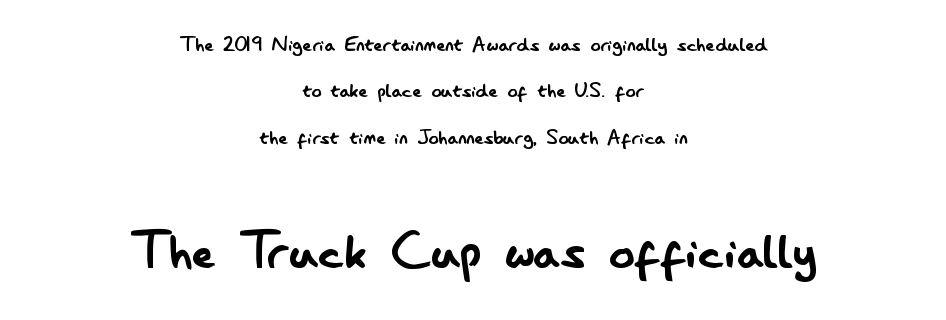
Every character sits straight up, as roman type does. Look at the glyph heights: the lower group is clearly the bigger setting. Stroke terminals: plain, sans-serif. Ink coverage per letter is moderate at most.
